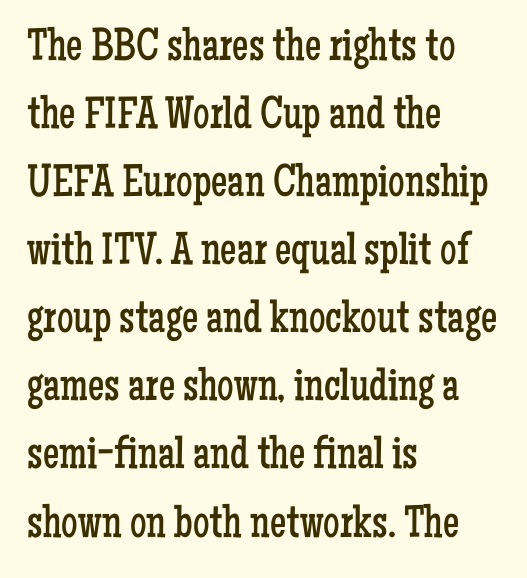
Honestly, the row spacing looks completely unremarkable. The characters display serif detailing at their extremities. Between one letter and the next there's only the usual sliver of space. Does the lettering tilt? It doesn't — this is upright.
